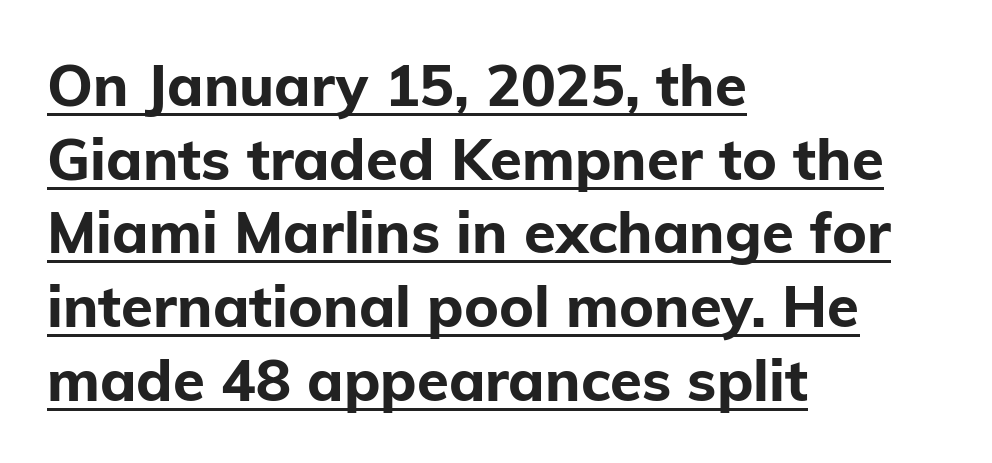
This is heavy type, rendered in bold. The typesetter chose a ragged-right arrangement here. The designer left line spacing at the default. You can see a thin bar hugging the bottom of the glyphs. Rendered with straight, roman letterforms.
